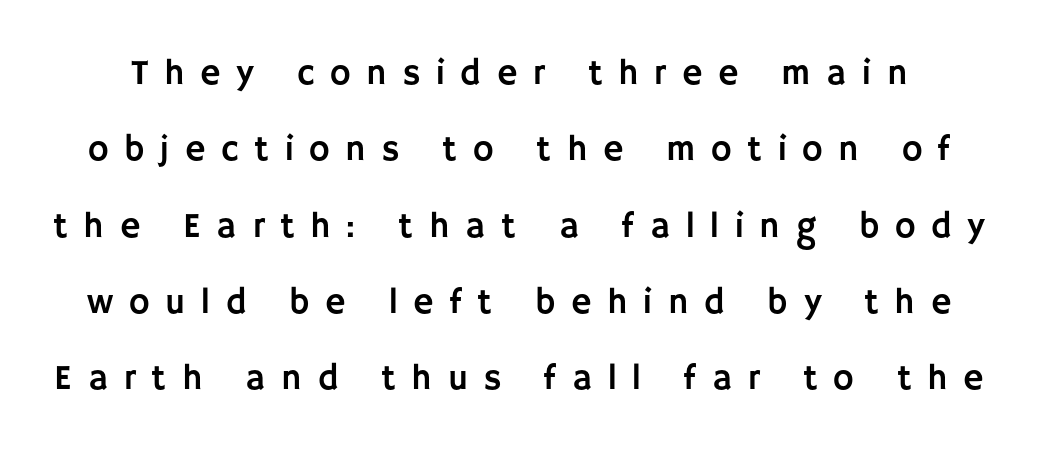
Words float on clear page, feet unadorned. These lines are rendered in a variable-pitch font. Is this a sans? Yes — the strokes have no serifs. You could fit nearly another row in the gap between these rows.
